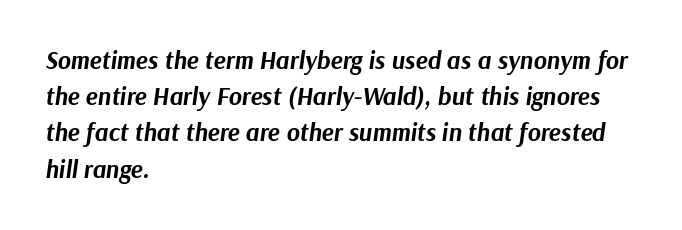
The image shows 25 px bold type, italic (leaning right); set left-aligned, normal line spacing (1.45x), normal letter spacing, not underlined.
